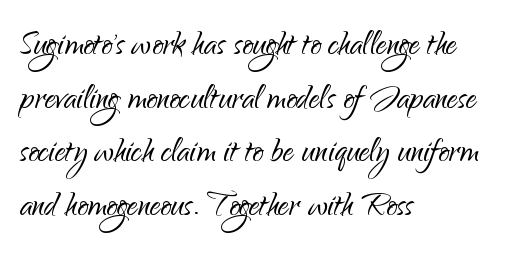
The image shows 43 px light sans-serif type; set left-aligned, normal line spacing (1.25x), normal letter spacing, not underlined; low stroke contrast and a small x-height.
